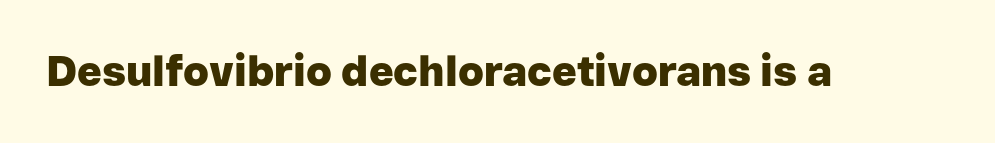
The image shows 42 px heavy sans-serif type, upright; set normal letter spacing, not underlined; low stroke contrast and a medium x-height.
